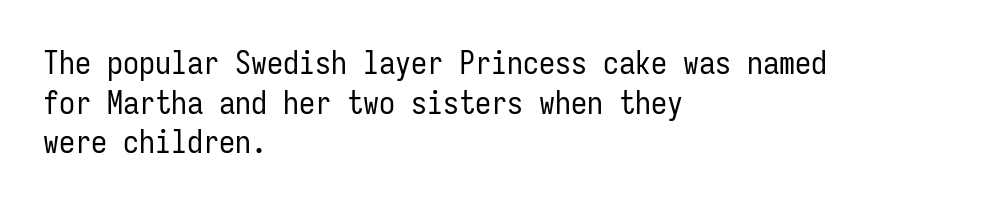
{"serif": "no", "italic": "no", "bold": "no", "weight": "regular", "width": "condensed", "stroke_contrast": "low", "x_height": "medium", "monospaced": "yes", "underline": "no", "align": "left", "line_spacing_ratio": 1.24, "letter_spacing": "normal", "letter_spacing_em": 0.0, "glyph_px": 32}
